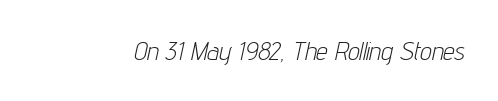
Q: Is the text bold? A: No.
Q: Is the text italic (slanted)? A: Yes, it leans right by about 12 degrees.
Q: Is the text underlined? A: No.
Q: Is the spacing between letters normal or unusually wide? A: Normal.
